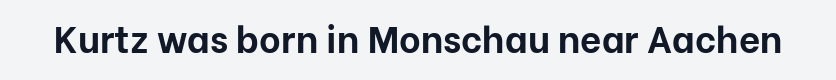
The image shows 37 px bold sans-serif type, upright; set normal letter spacing, not underlined; low stroke contrast and a medium x-height.
